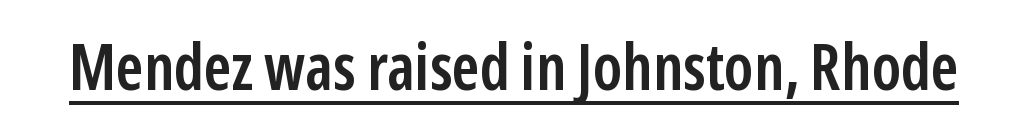
The image shows 64 px semibold, condensed sans-serif type, upright; set normal letter spacing, underlined; low stroke contrast and a medium x-height.
